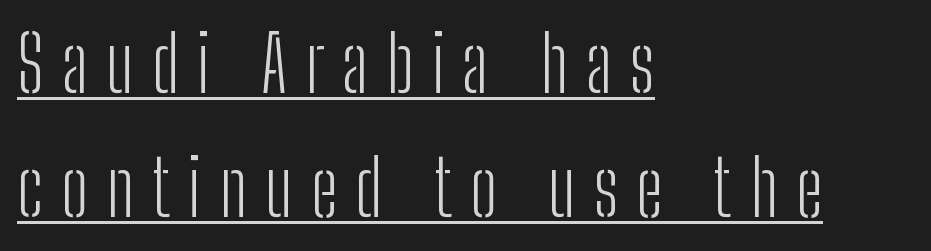
{"serif": "no", "italic": "no", "bold": "no", "weight": "light", "width": "condensed", "stroke_contrast": "low", "x_height": "medium", "monospaced": "no", "underline": "yes", "align": "left", "line_spacing": "normal", "line_spacing_ratio": 1.61, "letter_spacing": "wide", "letter_spacing_em": 0.23, "glyph_px": 77}
